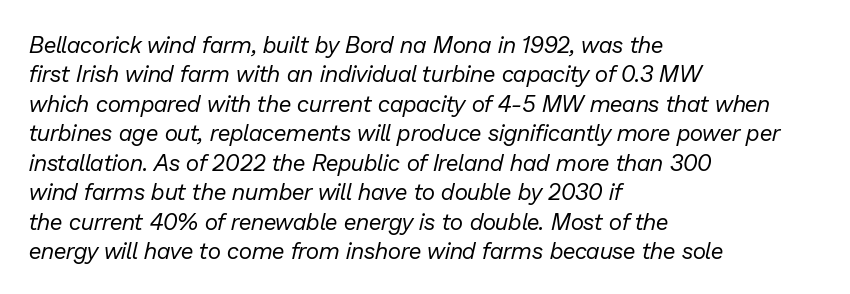
Q: Is the text bold? A: No.
Q: Is the text italic (slanted)? A: Yes, it leans right by about 13 degrees.
Q: Is the text underlined? A: No.
Q: How is the paragraph aligned? A: Left-aligned.
Q: Is the spacing between letters normal or unusually wide? A: Normal.
Q: Is the spacing between lines tight, normal or loose? A: Normal.
